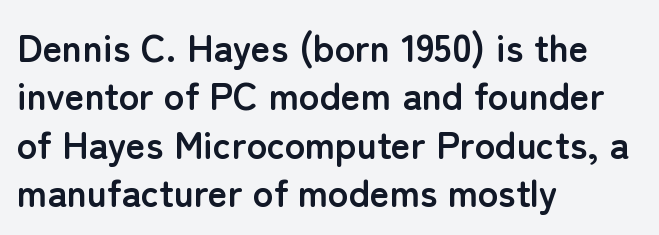
The image shows 38 px semibold sans-serif type, upright; set left-aligned, normal line spacing (1.27x), normal letter spacing, not underlined; low stroke contrast and a medium x-height.
